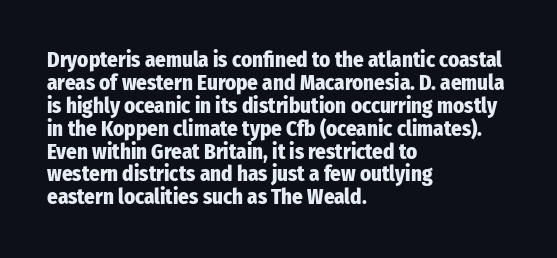
{"italic": "no", "bold": "yes", "underline": "no", "align": "left", "line_spacing": "tight", "line_spacing_ratio": 1.09, "letter_spacing": "normal", "letter_spacing_em": 0.0, "glyph_px": 21}
